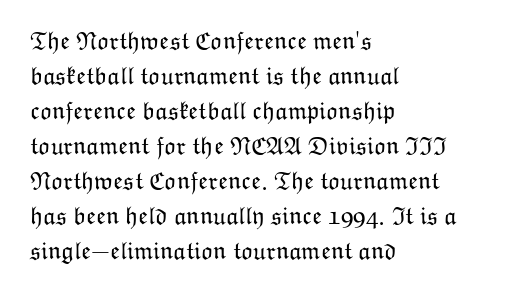
Q: Is the text bold? A: No.
Q: Is the text italic (slanted)? A: No, it is upright.
Q: Is the text underlined? A: No.
Q: How is the paragraph aligned? A: Left-aligned.
Q: Is the spacing between letters normal or unusually wide? A: Normal.
Q: Is the spacing between lines tight, normal or loose? A: Normal.
